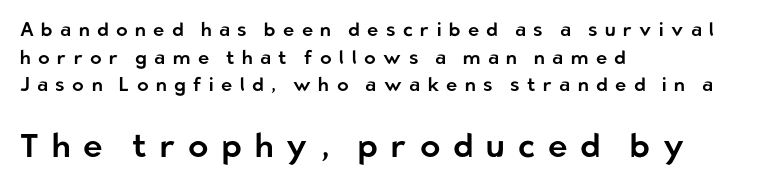
The image shows 33 px sans-serif type, upright; set left-aligned, normal line spacing (1.46x), unusually wide letter spacing (+0.39 em), not underlined; the second (bottom) block is 1.74x larger; low stroke contrast and a medium x-height.
